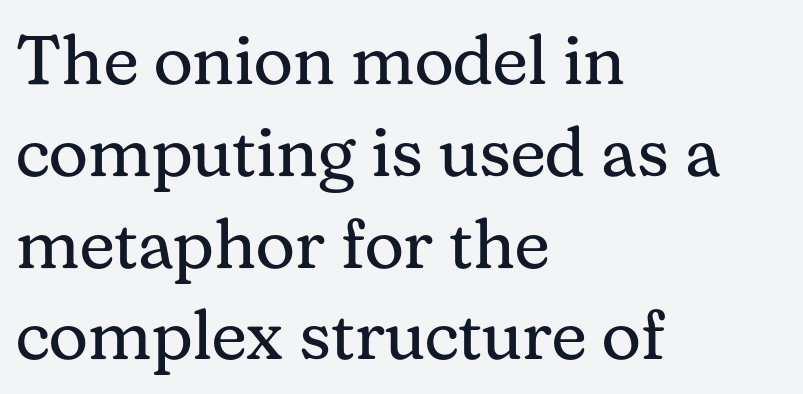
Q: Is the text bold? A: No.
Q: Is the text italic (slanted)? A: No, it is upright.
Q: Is the typeface a serif or a sans-serif typeface? A: Serif.
Q: Is the text underlined? A: No.
Q: How is the paragraph aligned? A: Left-aligned.
Q: Is the spacing between letters normal or unusually wide? A: Normal.
Q: Is the spacing between lines tight, normal or loose? A: Normal.
Q: Width (condensed, normal, or wide)? A: Normal.
Q: Stroke contrast? A: Medium.
Q: x-height? A: Medium.
Q: Monospaced? A: No.
